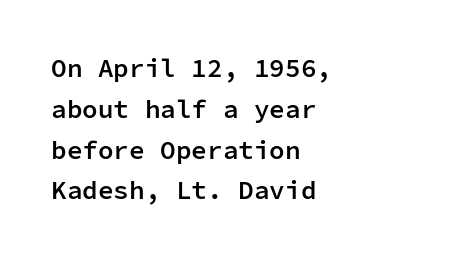
Caption: semibold face, moderately heavy strokes. Students, observe: this is what conventionally led text looks like. Quick note: not italic, upright. A bare baseline throughout the passage.
